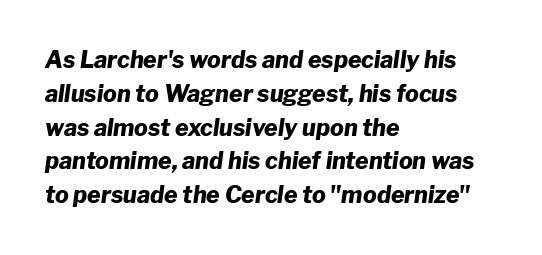
{"italic": "yes", "lean": "right", "slant_degrees": 8, "bold": "yes", "underline": "no", "align": "left", "line_spacing": "normal", "line_spacing_ratio": 1.47, "letter_spacing": "normal", "letter_spacing_em": 0.0, "glyph_px": 23}
